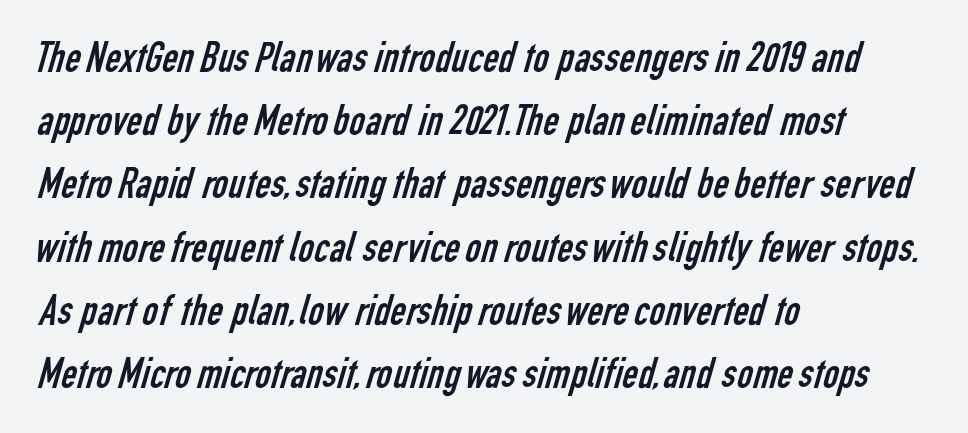
The image shows 43 px regular-weight, condensed sans-serif type; set left-aligned, normal line spacing (1.47x), normal letter spacing, not underlined; low stroke contrast and a medium x-height.
